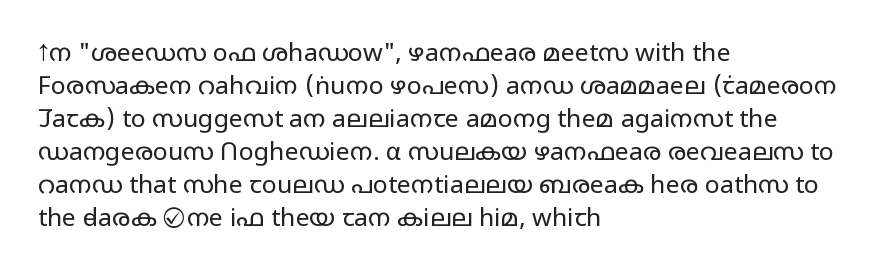
The setting favours the left margin, as ordinary paragraphs usually do. The letters stand upright; this is a roman face. Does the leading feel generous? No, just average. The passage shown has conventional tracking throughout. Each stroke keeps to a modest, everyday thickness or less.
